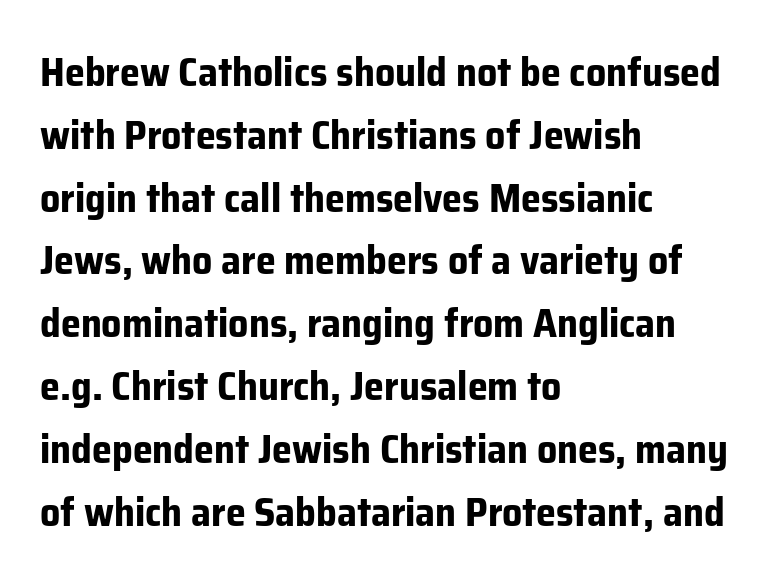
The image shows 40 px bold sans-serif type, upright; set left-aligned, normal line spacing (1.57x), normal letter spacing, not underlined; low stroke contrast and a medium x-height.
